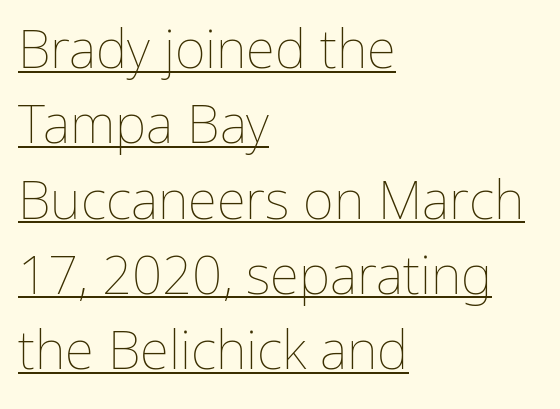
{"italic": "no", "bold": "no", "weight": "thin", "width": "normal", "stroke_contrast": "low", "x_height": "medium", "monospaced": "no", "underline": "yes", "align": "left", "line_spacing": "normal", "line_spacing_ratio": 1.42, "letter_spacing": "normal", "letter_spacing_em": 0.0, "glyph_px": 53}
